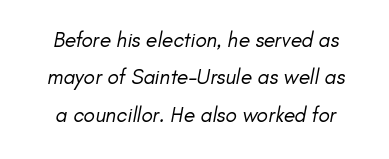
{"bold": "no", "underline": "no", "line_spacing_ratio": 1.78, "letter_spacing": "normal", "letter_spacing_em": 0.0, "glyph_px": 21}
